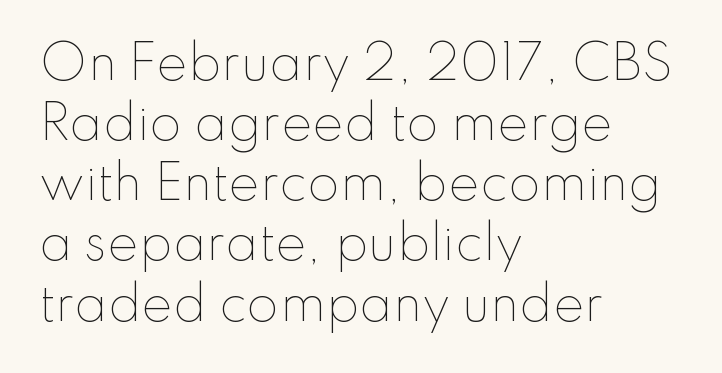
{"italic": "no", "bold": "no", "weight": "thin", "width": "normal", "stroke_contrast": "low", "x_height": "small", "monospaced": "no", "underline": "no", "align": "left", "line_spacing": "normal", "line_spacing_ratio": 1.28, "letter_spacing": "normal", "letter_spacing_em": 0.0, "glyph_px": 47}
